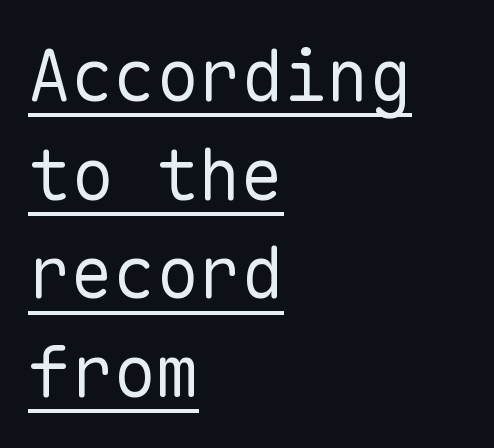
{"serif": "no", "italic": "no", "bold": "no", "weight": "regular", "width": "normal", "stroke_contrast": "low", "x_height": "medium", "monospaced": "yes", "underline": "yes", "align": "left", "line_spacing": "normal", "line_spacing_ratio": 1.39, "letter_spacing": "normal", "letter_spacing_em": 0.0, "glyph_px": 71}
